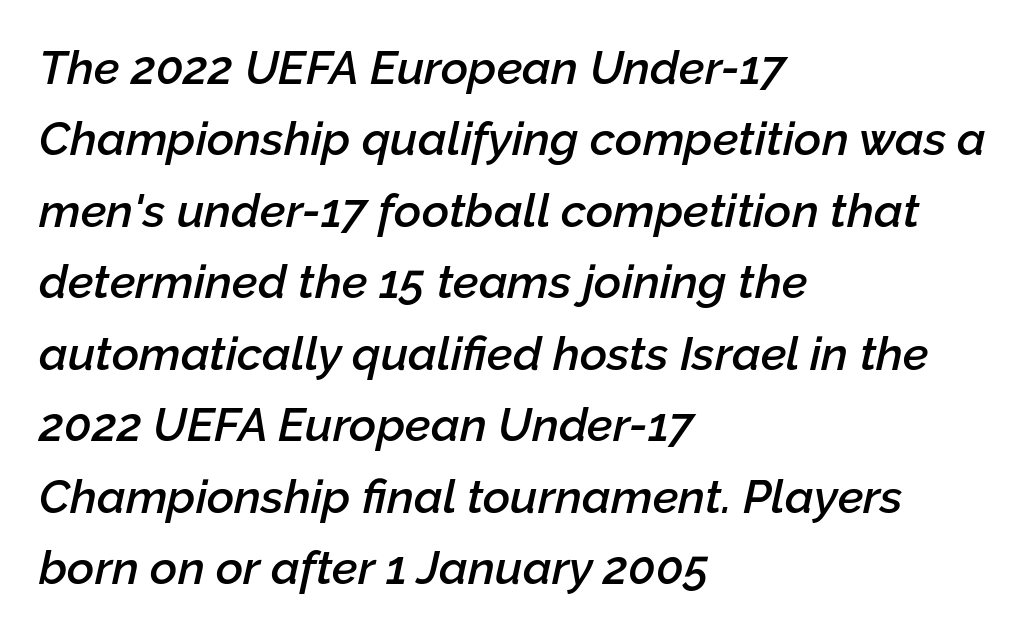
{"italic": "yes", "lean": "right", "slant_degrees": 12, "bold": "semi", "weight": "semibold", "width": "normal", "stroke_contrast": "low", "x_height": "medium", "monospaced": "no", "underline": "no", "align": "left", "line_spacing": "normal", "line_spacing_ratio": 1.52, "letter_spacing": "normal", "letter_spacing_em": 0.0, "glyph_px": 47}
